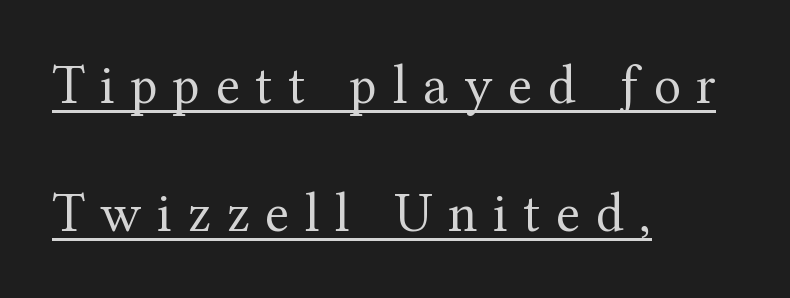
The image shows 56 px regular-weight serif type, upright; set left-aligned, loose line spacing (2.29x), unusually wide letter spacing (+0.28 em), underlined; medium stroke contrast and a medium x-height.
